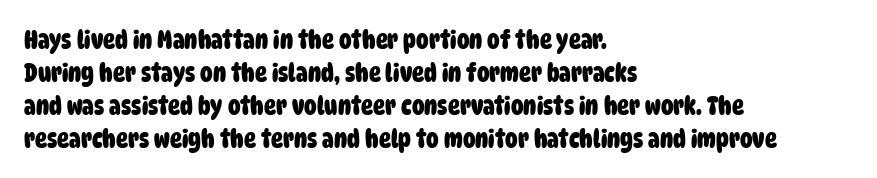
Q: Is the text bold? A: Yes.
Q: Is the text underlined? A: No.
Q: How is the paragraph aligned? A: Left-aligned.
Q: Is the spacing between letters normal or unusually wide? A: Normal.
Q: Is the spacing between lines tight, normal or loose? A: Normal.
